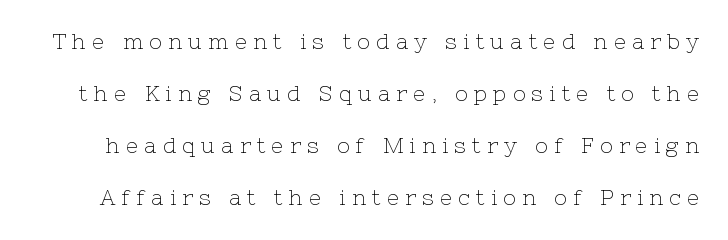
The rendering inserts visible extra space after every character. The weight tops out at a normal text grade. The glyphs are unaccompanied by any horizontal stroke below them. Nope, not italic — everything's standing straight. Each new line begins a long way beneath the previous one.
